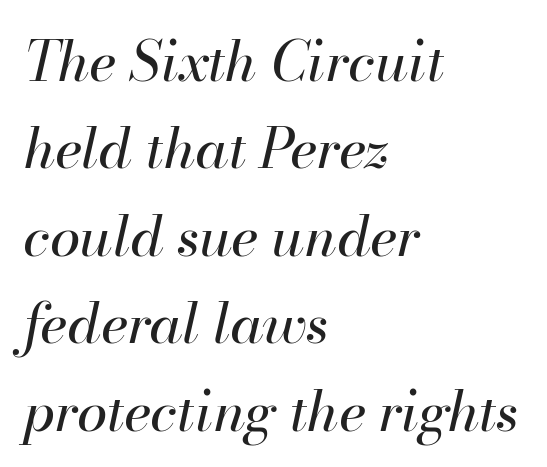
The face used here has a pronounced slope to its letters. Each stroke keeps to a modest, everyday thickness or less. Words appear dense and cohesive because spacing is normal. The glyphs are unaccompanied by any horizontal stroke below them. Each letter keeps its own natural width here, so spacing adapts to shape. Horizontally, the lines are justified to the leading edge only.
